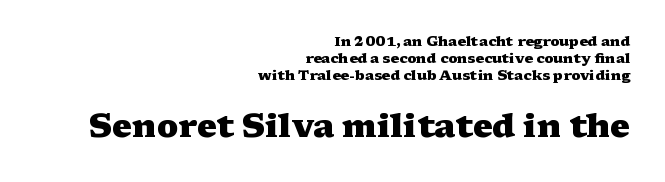
Heavy, bold letterforms. Clear beneath every line of the passage. The lettering holds an erect, upright posture throughout. Little horizontal feet cap the strokes, marking this as serif type. This sample is right-justified, so line beginnings fall wherever the words allow. These two chunks differ in scale, with the bottom chunk taking the larger measure.
